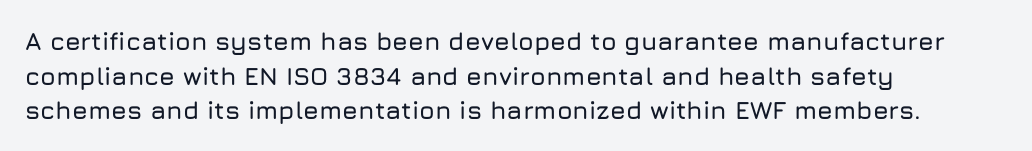
Q: Is the text italic (slanted)? A: No, it is upright.
Q: Is the text underlined? A: No.
Q: How is the paragraph aligned? A: Left-aligned.
Q: Is the spacing between letters normal or unusually wide? A: Normal.
Q: Is the spacing between lines tight, normal or loose? A: Normal.
